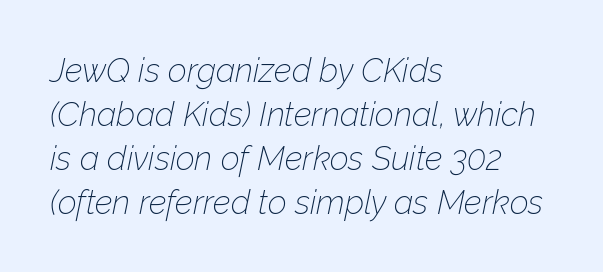
The image shows 33 px thin type, italic (leaning right); set left-aligned, normal line spacing (1.33x), normal letter spacing, not underlined; low stroke contrast and a medium x-height.
